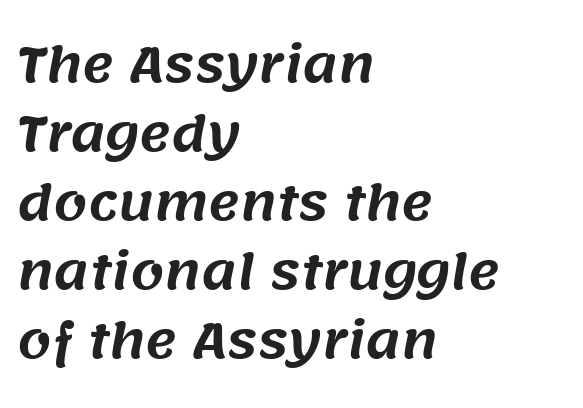
{"serif": "no", "width": "normal", "stroke_contrast": "medium", "x_height": "large", "monospaced": "no", "underline": "no", "align": "left", "line_spacing": "normal", "line_spacing_ratio": 1.44, "letter_spacing": "normal", "letter_spacing_em": 0.0, "glyph_px": 48}
